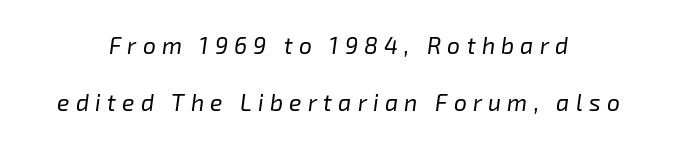
The image shows 23 px text type, italic (leaning right); set centered, loose line spacing (2.49x), unusually wide letter spacing (+0.27 em), not underlined.
